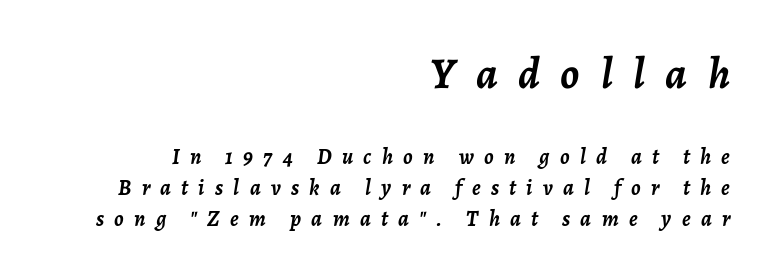
The image shows 44 px semibold type, italic (leaning right); set right-aligned, normal line spacing (1.42x), unusually wide letter spacing (+0.47 em), not underlined; the first (top) block is 2.0x larger; low stroke contrast and a medium x-height.
